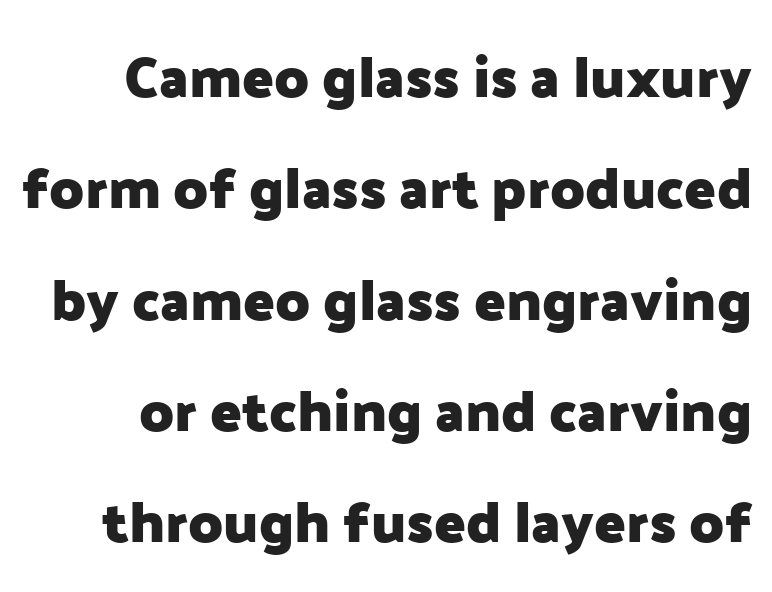
Short note: letters normally spaced. Airy leading. The lettering holds an erect, upright posture throughout. Typographically, this falls in the sans-serif category. The characters look thick and weighty, a clear bold. You could not count columns in this text — the font is proportionally spaced.
